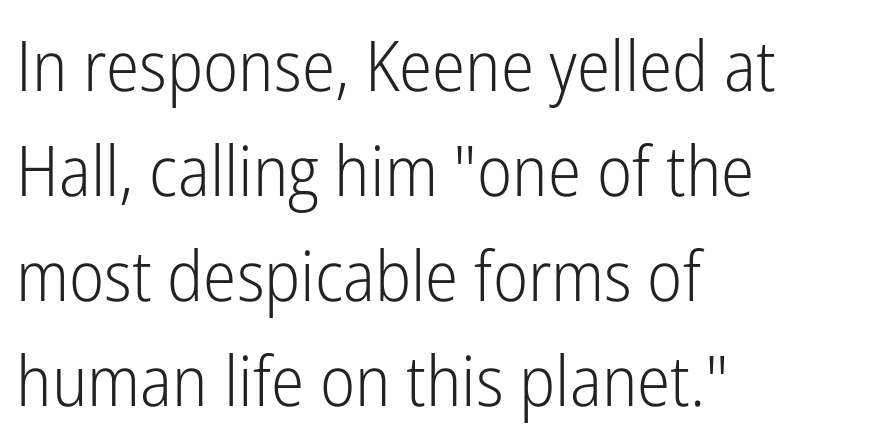
The horizontal fit of the characters is conventional and even. Short and long lines alike share a common starting point at left. How would I describe the line gaps? Plain and ordinary. Does the type have serifs? No, each stem ends abruptly.
